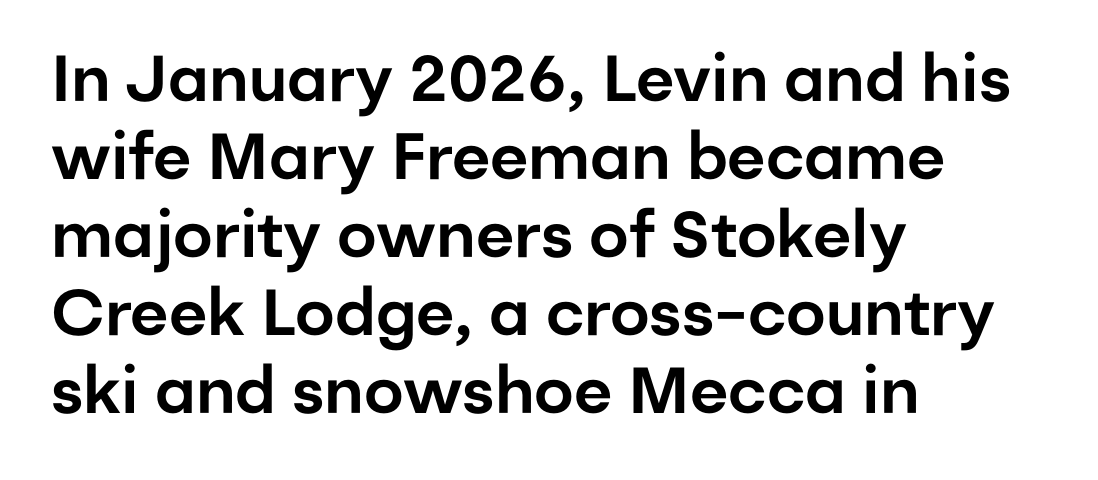
The image shows 65 px sans-serif type, upright; set left-aligned, line spacing 1.2x, normal letter spacing, not underlined; low stroke contrast and a medium x-height.
